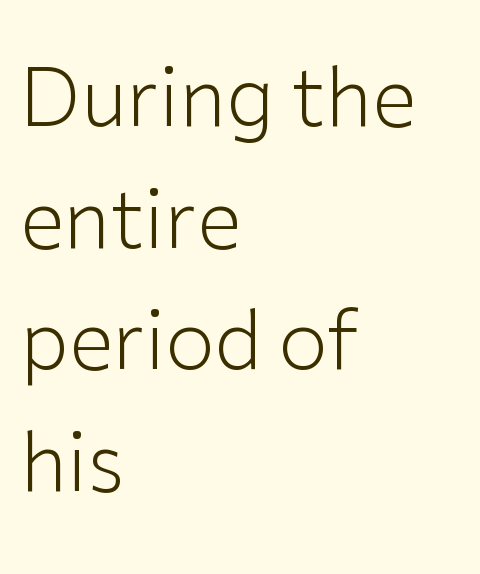
The image shows 80 px light sans-serif type, upright; set left-aligned, normal line spacing (1.52x), normal letter spacing, not underlined; low stroke contrast and a medium x-height.
